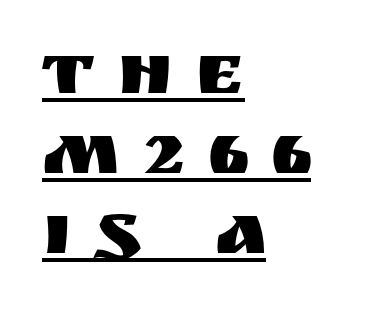
Q: Is the text italic (slanted)? A: No, it is upright.
Q: Is the typeface a serif or a sans-serif typeface? A: Sans-serif.
Q: Is the text underlined? A: Yes.
Q: How is the paragraph aligned? A: Left-aligned.
Q: Is the spacing between letters normal or unusually wide? A: Unusually wide.
Q: Is the spacing between lines tight, normal or loose? A: Tight.
Q: Width (condensed, normal, or wide)? A: Normal.
Q: Stroke contrast? A: Medium.
Q: x-height? A: Large.
Q: Monospaced? A: No.
